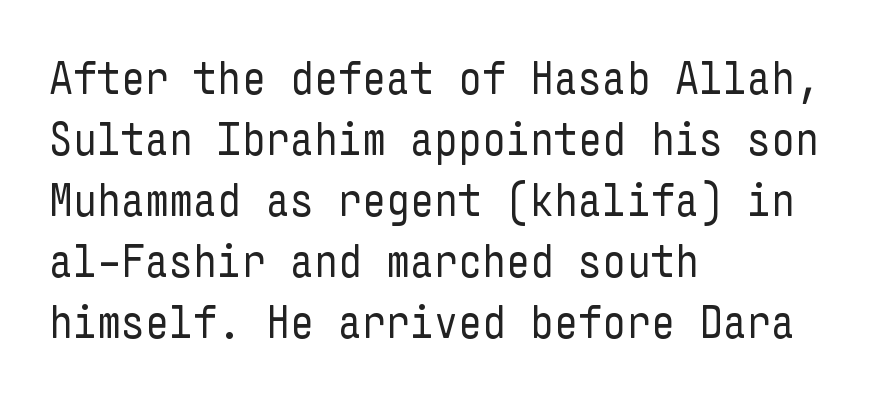
{"serif": "no", "italic": "no", "bold": "no", "weight": "regular", "width": "condensed", "stroke_contrast": "low", "x_height": "medium", "underline": "no", "align": "left", "line_spacing": "normal", "line_spacing_ratio": 1.3, "letter_spacing": "normal", "letter_spacing_em": 0.0, "glyph_px": 47}
